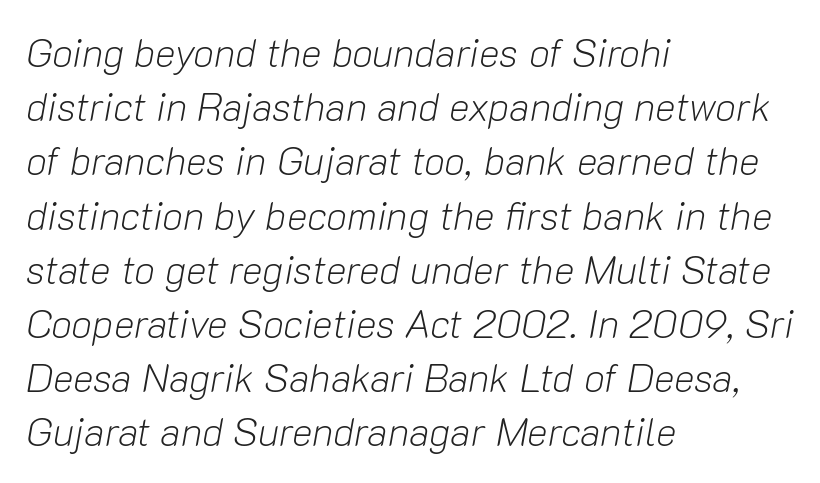
{"italic": "yes", "lean": "right", "slant_degrees": 10, "bold": "no", "weight": "light", "width": "normal", "stroke_contrast": "low", "x_height": "medium", "monospaced": "no", "underline": "no", "align": "left", "line_spacing": "normal", "line_spacing_ratio": 1.39, "letter_spacing": "normal", "letter_spacing_em": 0.0, "glyph_px": 39}
